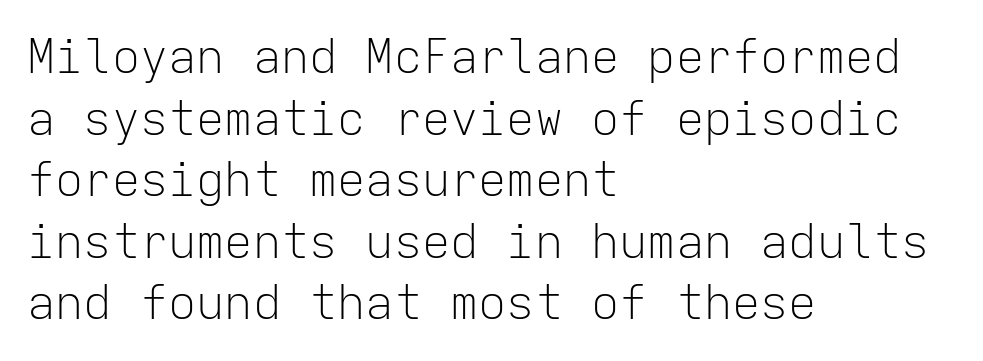
{"serif": "no", "italic": "no", "bold": "no", "weight": "light", "width": "normal", "stroke_contrast": "low", "x_height": "medium", "monospaced": "yes", "underline": "no", "align": "left", "line_spacing": "normal", "line_spacing_ratio": 1.31, "letter_spacing": "normal", "letter_spacing_em": 0.0, "glyph_px": 47}
